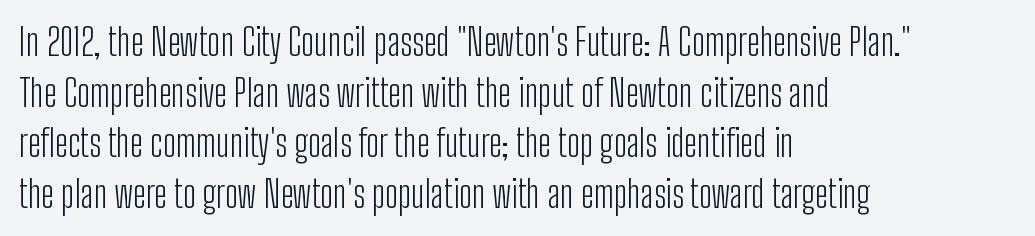
Q: Is the text bold? A: No.
Q: Is the text italic (slanted)? A: No, it is upright.
Q: Is the typeface a serif or a sans-serif typeface? A: Sans-serif.
Q: Is the text underlined? A: No.
Q: How is the paragraph aligned? A: Left-aligned.
Q: Is the spacing between letters normal or unusually wide? A: Normal.
Q: Is the spacing between lines tight, normal or loose? A: Normal.
Q: Width (condensed, normal, or wide)? A: Condensed.
Q: Stroke contrast? A: Low.
Q: x-height? A: Medium.
Q: Monospaced? A: No.
